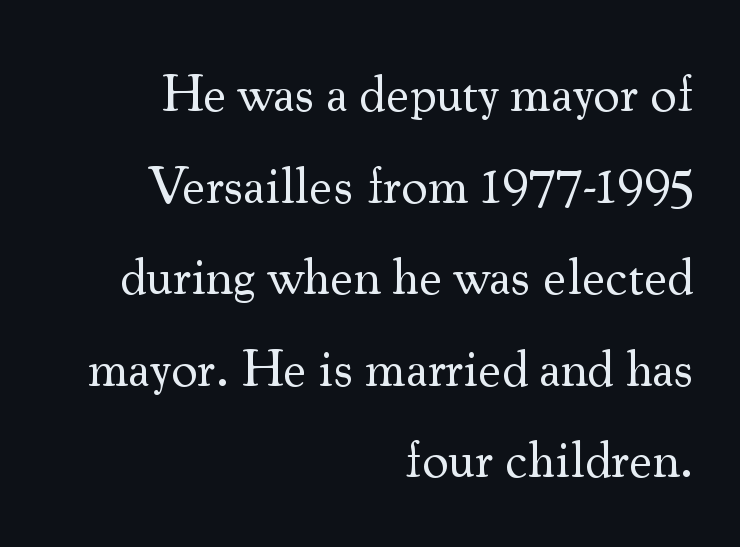
The paragraph shown leans on its right margin. Looks like regular typesetting: each glyph gets only the width it needs. The face looks like a standard text weight, possibly lighter. The designer went with a serif here, giving each stem small feet. How are the letters spaced? Ordinarily, with no added tracking.
